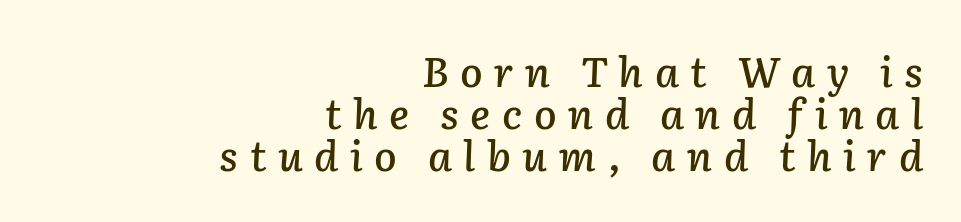
The image shows 41 px text type, italic (leaning right); set right-aligned, tight line spacing (1.02x), unusually wide letter spacing (+0.28 em), not underlined; low stroke contrast and a medium x-height.
